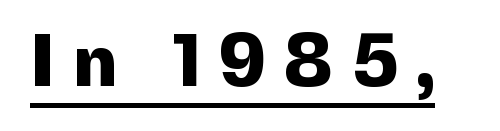
Does the lettering tilt? It doesn't — this is upright. Weight check: bold — yes, fully. Is there an underline? Yes — a line sits under the letters. The rendering uses natural spacing where letterforms have individual widths. Font category for this specimen: sans-serif. The line texture is sparse and dotted thanks to wide tracking.
